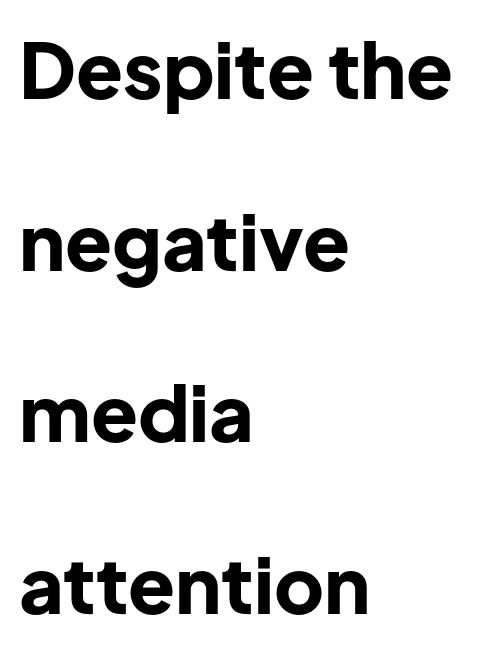
The image shows 77 px bold sans-serif type, upright; set left-aligned, loose line spacing (2.23x), normal letter spacing, not underlined; low stroke contrast and a medium x-height.
